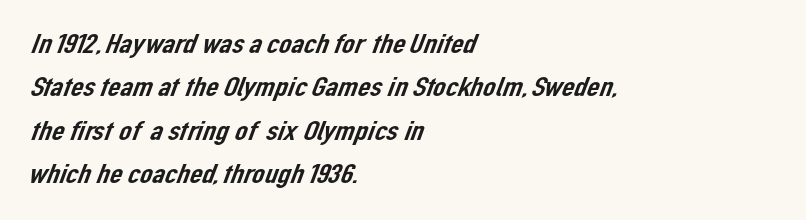
Q: Is the typeface a serif or a sans-serif typeface? A: Sans-serif.
Q: Is the text underlined? A: No.
Q: How is the paragraph aligned? A: Left-aligned.
Q: Is the spacing between letters normal or unusually wide? A: Normal.
Q: Is the spacing between lines tight, normal or loose? A: Normal.
Q: Width (condensed, normal, or wide)? A: Normal.
Q: Stroke contrast? A: Low.
Q: x-height? A: Medium.
Q: Monospaced? A: No.
